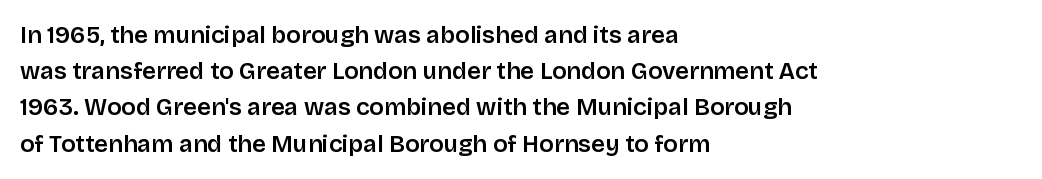
The image shows 24 px text type, upright; set left-aligned, normal line spacing (1.51x), normal letter spacing, not underlined.
